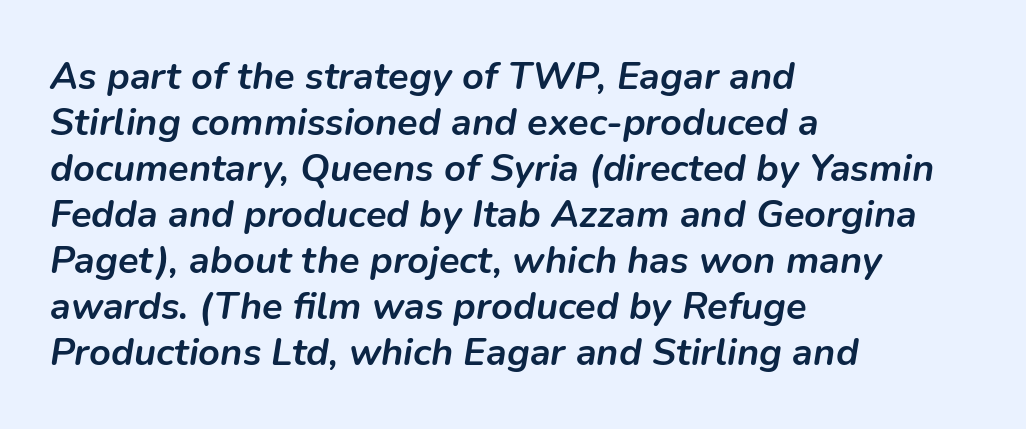
Q: Is the text bold? A: Yes.
Q: Is the text italic (slanted)? A: Yes, it leans right by about 9 degrees.
Q: Is the text underlined? A: No.
Q: How is the paragraph aligned? A: Left-aligned.
Q: Is the spacing between letters normal or unusually wide? A: Normal.
Q: Width (condensed, normal, or wide)? A: Normal.
Q: Stroke contrast? A: Low.
Q: x-height? A: Medium.
Q: Monospaced? A: No.
